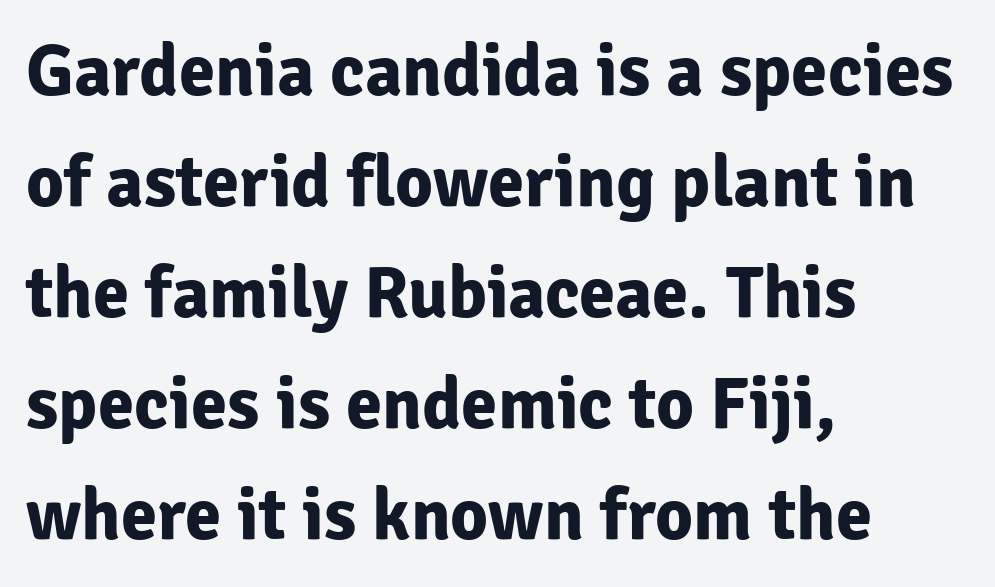
The image shows 73 px bold sans-serif type, upright; set left-aligned, normal line spacing (1.52x), normal letter spacing, not underlined; low stroke contrast and a medium x-height.
